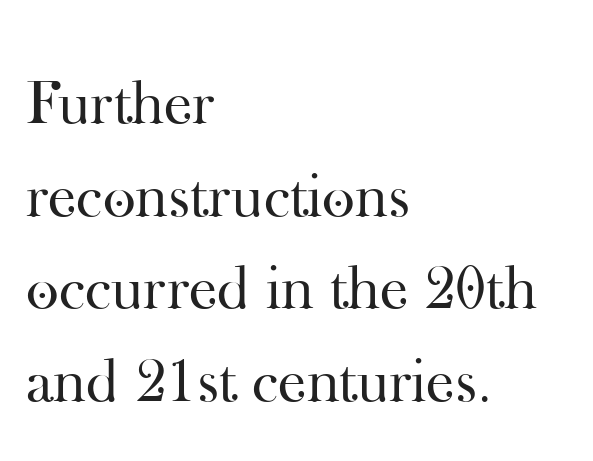
No extra tracking has been applied to these lines. Think of a printed novel: that variable character pitch is what you see here. Does the type have serifs? Yes, each stem ends in a small foot. All the whitespace from short lines collects on the right.
